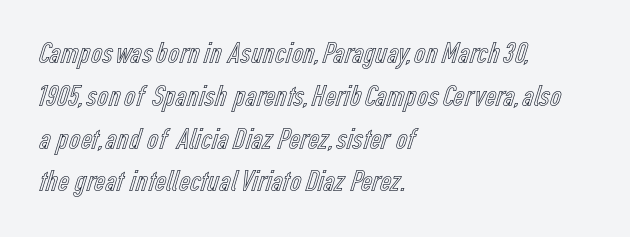
The image shows 31 px condensed type; set left-aligned, normal line spacing (1.38x), normal letter spacing, not underlined; a medium x-height.
